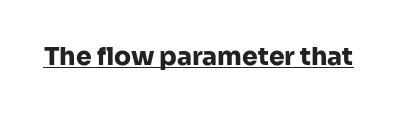
The face used here appears with an underline applied. Nope, not italic — everything's standing straight. This is heavy type, rendered in bold. Nobody touched the tracking dial on this one.
